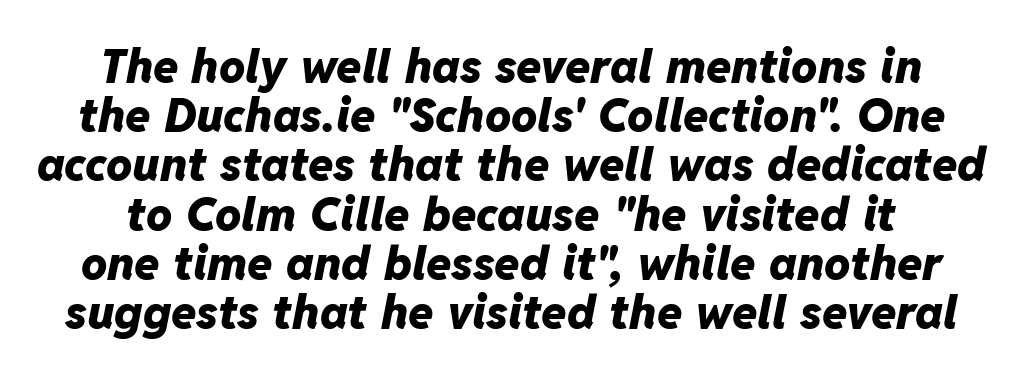
Q: Is the text bold? A: Yes.
Q: Is the text italic (slanted)? A: Yes, it leans right by about 11 degrees.
Q: Is the text underlined? A: No.
Q: Is the spacing between letters normal or unusually wide? A: Normal.
Q: Is the spacing between lines tight, normal or loose? A: Tight.
Q: Width (condensed, normal, or wide)? A: Normal.
Q: Stroke contrast? A: Low.
Q: x-height? A: Medium.
Q: Monospaced? A: No.
